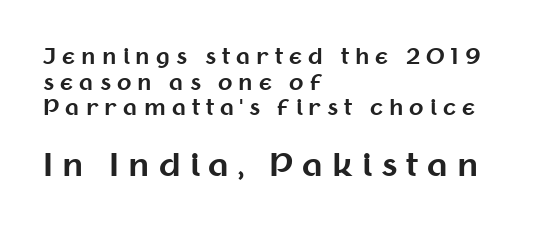
The image shows 31 px bold sans-serif type, upright; set left-aligned, line spacing 1.22x, unusually wide letter spacing (+0.29 em), not underlined; the second (bottom) block is 1.48x larger; medium stroke contrast and a medium x-height.
